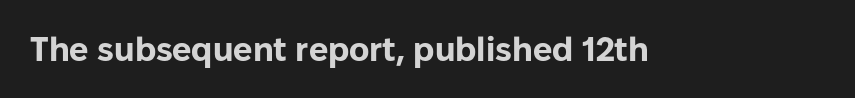
The image shows 34 px bold sans-serif type, upright; set normal letter spacing, not underlined; low stroke contrast and a medium x-height.
